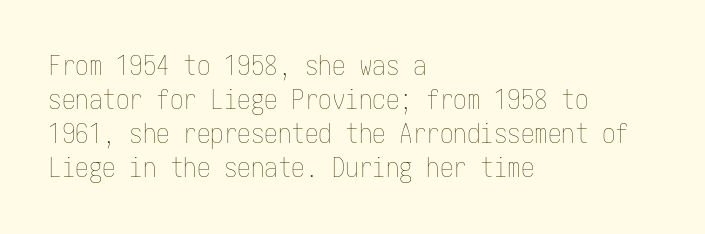
Q: Is the text bold? A: No.
Q: Is the text italic (slanted)? A: No, it is upright.
Q: Is the text underlined? A: No.
Q: How is the paragraph aligned? A: Left-aligned.
Q: Is the spacing between letters normal or unusually wide? A: Normal.
Q: Is the spacing between lines tight, normal or loose? A: Normal.
